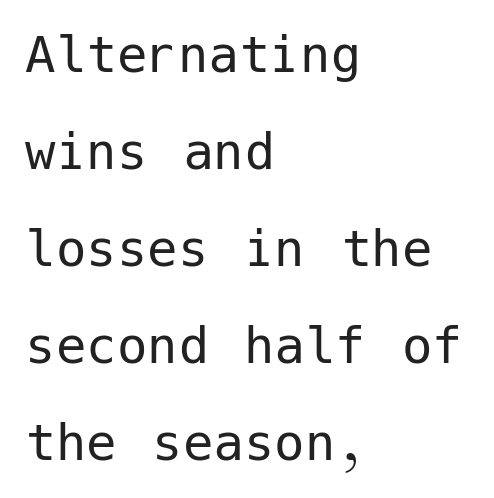
Q: Is the text bold? A: No.
Q: Is the text italic (slanted)? A: No, it is upright.
Q: Is the typeface a serif or a sans-serif typeface? A: Sans-serif.
Q: Is the text underlined? A: No.
Q: How is the paragraph aligned? A: Left-aligned.
Q: Is the spacing between letters normal or unusually wide? A: Normal.
Q: Is the spacing between lines tight, normal or loose? A: Normal.
Q: Width (condensed, normal, or wide)? A: Normal.
Q: Stroke contrast? A: Low.
Q: x-height? A: Medium.
